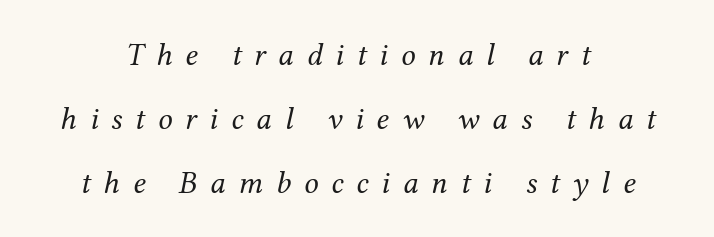
The line-height multiplier appears high, well above default. The area under the type is left untouched. Summary of weight: not heavy and not bold. Is the type slanted? Yes — the strokes lean at a clear angle. Typeset on center — no edge is straight.
